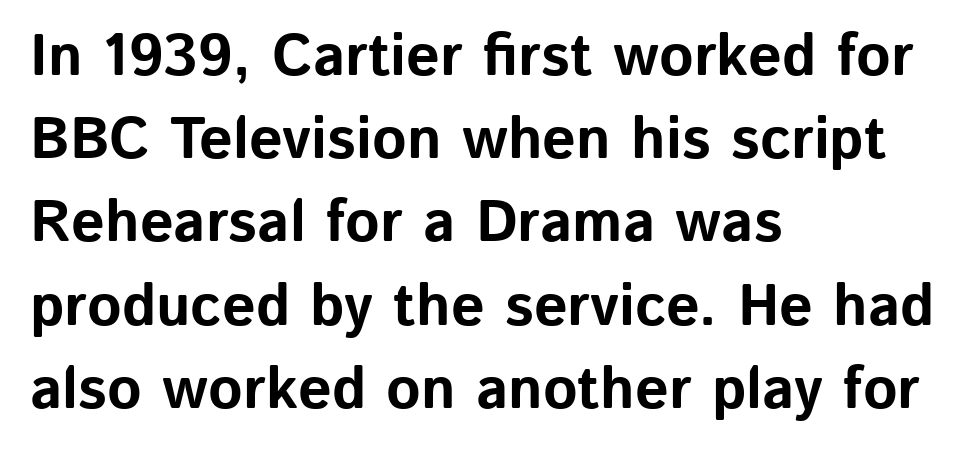
Q: Is the text bold? A: Yes.
Q: Is the text italic (slanted)? A: No, it is upright.
Q: Is the typeface a serif or a sans-serif typeface? A: Sans-serif.
Q: Is the text underlined? A: No.
Q: How is the paragraph aligned? A: Left-aligned.
Q: Is the spacing between letters normal or unusually wide? A: Normal.
Q: Is the spacing between lines tight, normal or loose? A: Normal.
Q: Width (condensed, normal, or wide)? A: Normal.
Q: Stroke contrast? A: Low.
Q: x-height? A: Medium.
Q: Monospaced? A: No.
